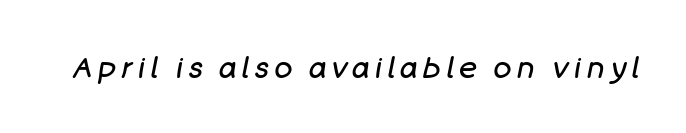
{"italic": "yes", "lean": "right", "slant_degrees": 11, "bold": "no", "weight": "regular", "width": "normal", "stroke_contrast": "low", "x_height": "large", "monospaced": "no", "underline": "no", "glyph_px": 30}
